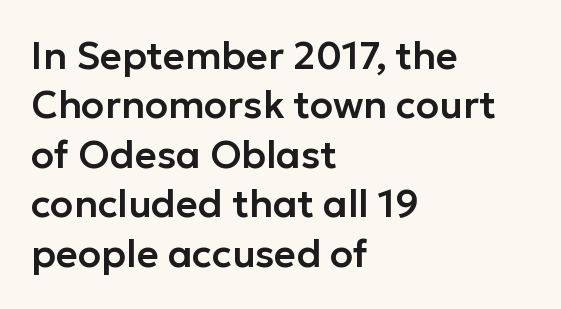
The image shows 38 px sans-serif type, upright; set left-aligned, normal line spacing (1.3x), normal letter spacing, not underlined; low stroke contrast and a medium x-height.
